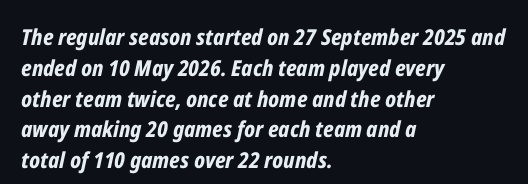
The image shows 22 px bold type, italic (leaning right); set left-aligned, normal line spacing (1.4x), normal letter spacing, not underlined.
